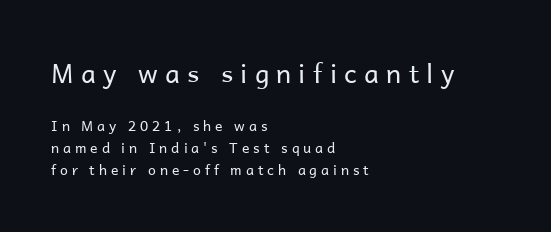
The letters stand straight up with perfectly vertical stems. The gaps between neighbouring characters are conspicuously large. This reads as an unemphasized weight, regular at the heaviest. The rendering shrinks the type as you move from the upper chunk to the lower.
